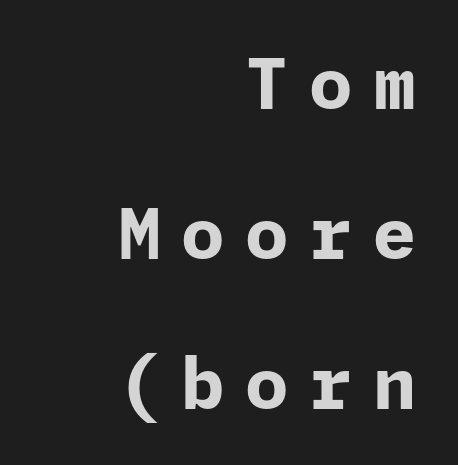
Words appear elongated and porous because spacing is wide. Anything drawn beneath the words? Only blank space. The glyphs in this specimen are sans serif. Unlike italic type, these characters show no tilt at all.
